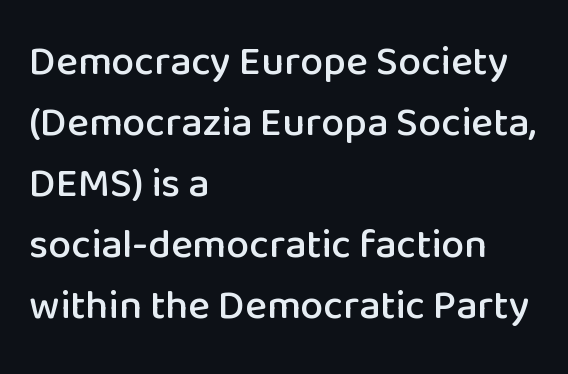
Rendered with straight, roman letterforms. Anything drawn beneath the words? Only blank space. Vertical spacing — default. The typesetter chose a ragged-right arrangement here.
